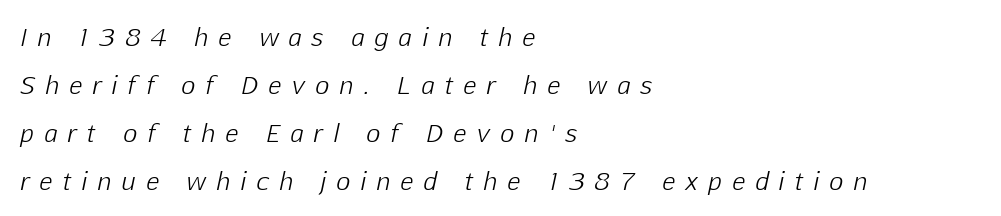
If you drew a ruler down the left edge, every line would touch it. Each new line begins a long way beneath the previous one. The letters look calm and open, with moderate or lighter stems. Words float on clear page, feet unadorned. What stands out about the letter spacing? Its width — letters are far apart. Compared with ordinary roman type, these characters are visibly tilted.
